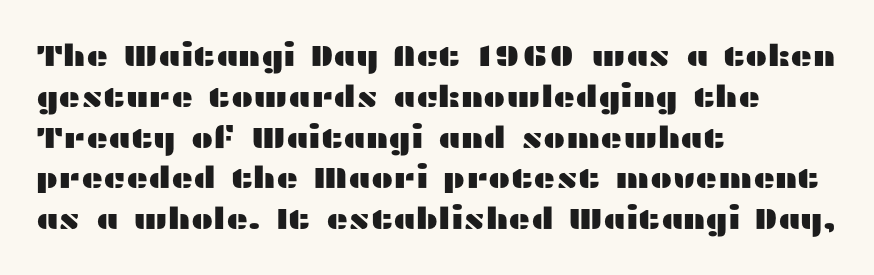
Q: Is the text italic (slanted)? A: No, it is upright.
Q: Is the typeface a serif or a sans-serif typeface? A: Sans-serif.
Q: Is the text underlined? A: No.
Q: How is the paragraph aligned? A: Left-aligned.
Q: Is the spacing between letters normal or unusually wide? A: Normal.
Q: Is the spacing between lines tight, normal or loose? A: Normal.
Q: Width (condensed, normal, or wide)? A: Wide.
Q: Stroke contrast? A: Medium.
Q: x-height? A: Medium.
Q: Monospaced? A: No.
